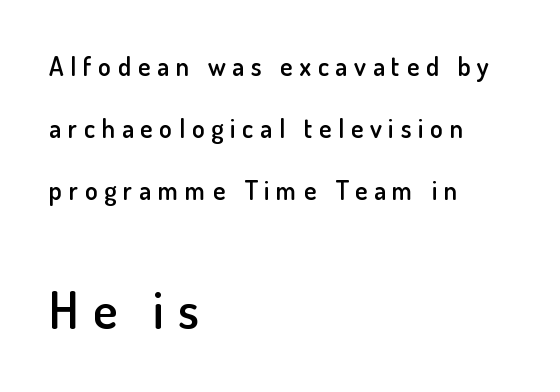
The image shows 51 px semibold sans-serif type, upright; set left-aligned, loose line spacing (2.39x), unusually wide letter spacing (+0.26 em), not underlined; the second (bottom) block is 1.96x larger; low stroke contrast and a small x-height.
